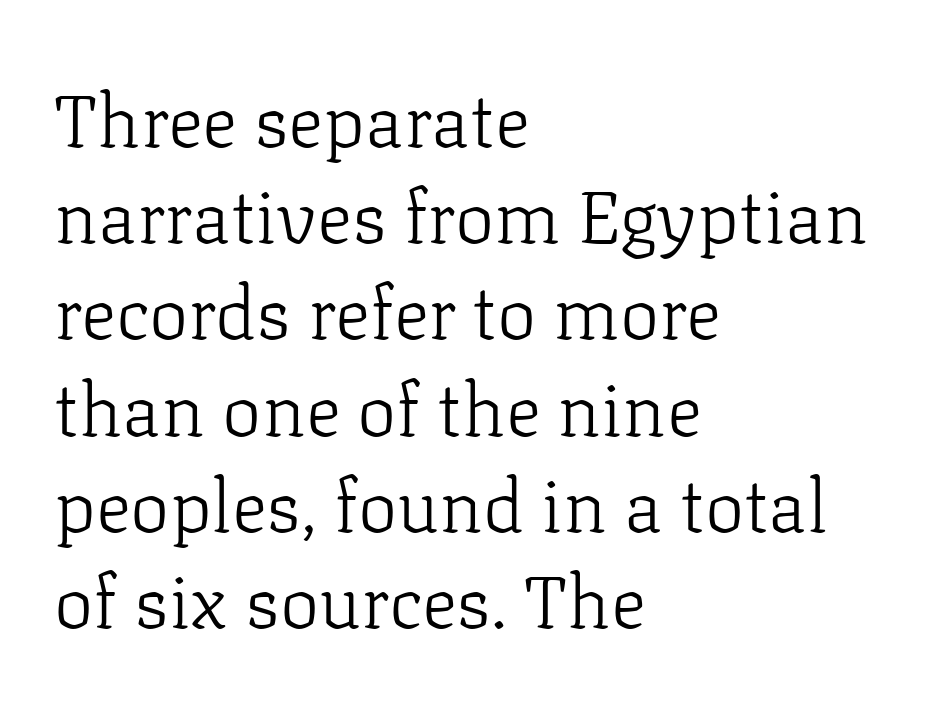
The image shows 74 px light serif type, upright; set left-aligned, normal line spacing (1.3x), normal letter spacing, not underlined; low stroke contrast and a medium x-height.
